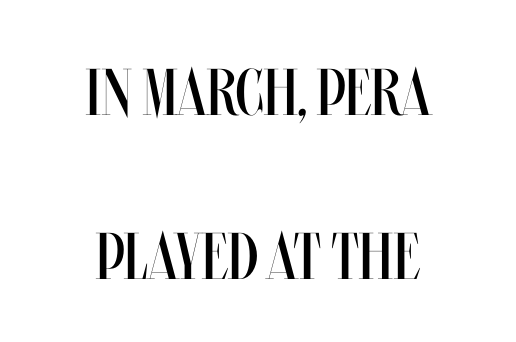
The letters advance in unequal steps, a hallmark of proportional type. Letter spacing: default. Layout note: lines centered. Is the type heavy? It reads as light-to-regular instead.
